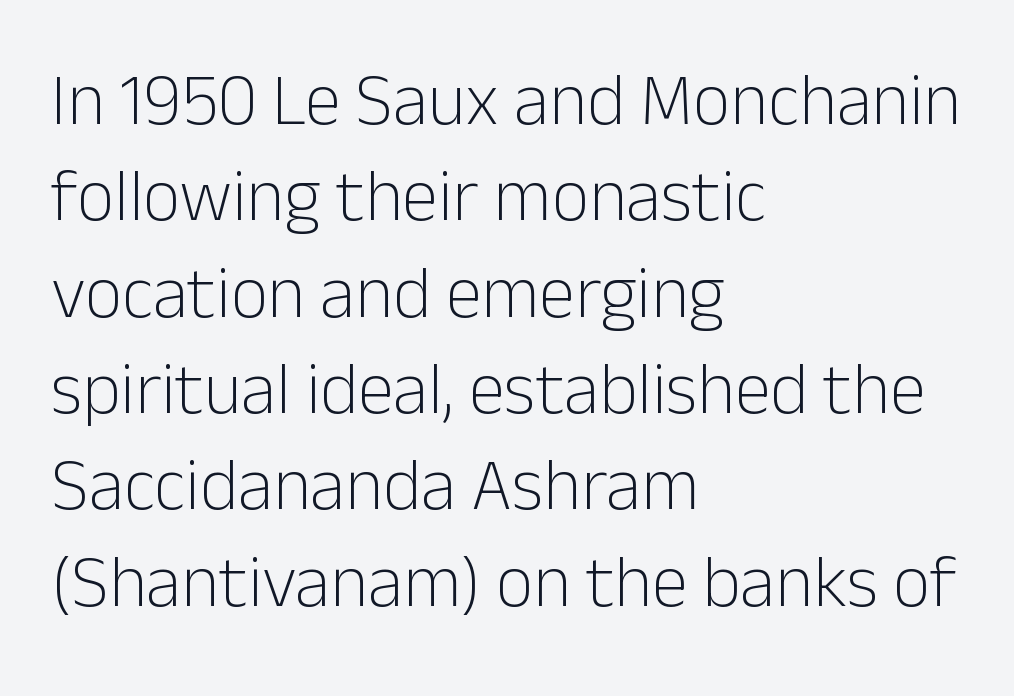
{"serif": "no", "italic": "no", "bold": "no", "weight": "light", "width": "normal", "stroke_contrast": "low", "x_height": "medium", "monospaced": "no", "underline": "no", "align": "left", "line_spacing": "normal", "line_spacing_ratio": 1.32, "letter_spacing": "normal", "letter_spacing_em": 0.0, "glyph_px": 73}
